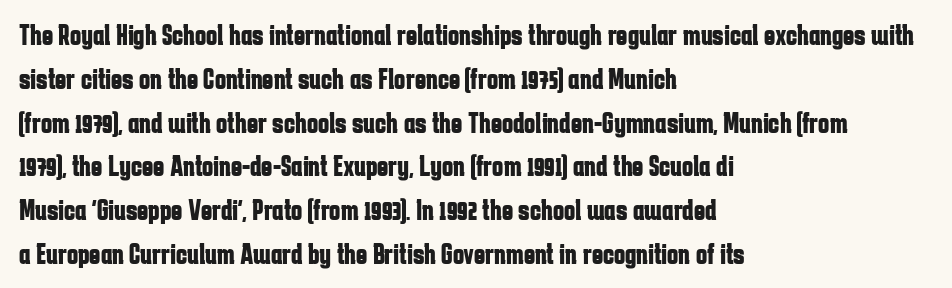
The image shows 30 px bold, condensed sans-serif type, upright; set left-aligned, normal line spacing (1.46x), normal letter spacing, not underlined; low stroke contrast and a medium x-height.
